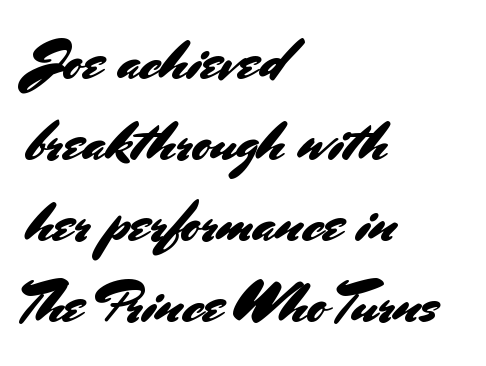
The image shows 57 px sans-serif type; set left-aligned, normal line spacing (1.42x), normal letter spacing, not underlined; medium stroke contrast and a small x-height.
